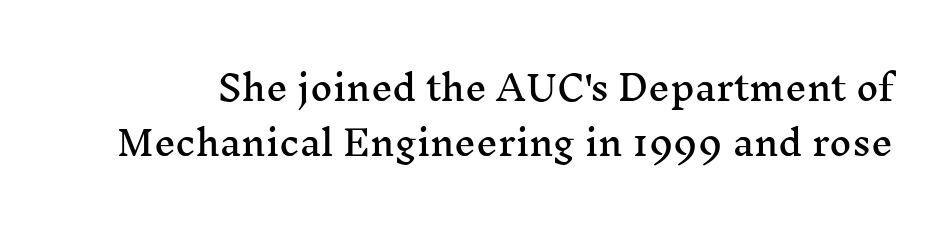
No extra tracking has been applied to these lines. The zone under the glyphs is completely vacant. Think of a printed novel: that variable character pitch is what you see here. If you drew a line through each stem, it would be perfectly vertical. Quick note: interline space is typical. Each letter's strokes conclude with small projecting serifs.
